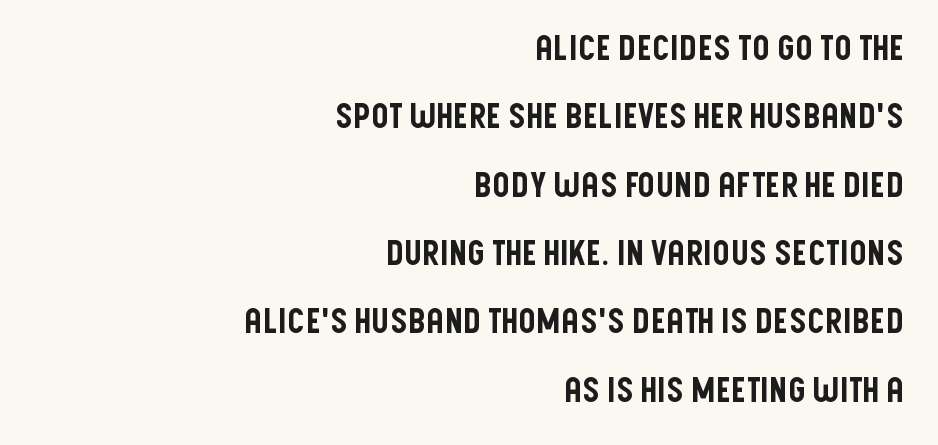
The image shows 34 px condensed sans-serif type, upright; set right-aligned, loose line spacing (2.01x), normal letter spacing, not underlined; low stroke contrast and a large x-height.
